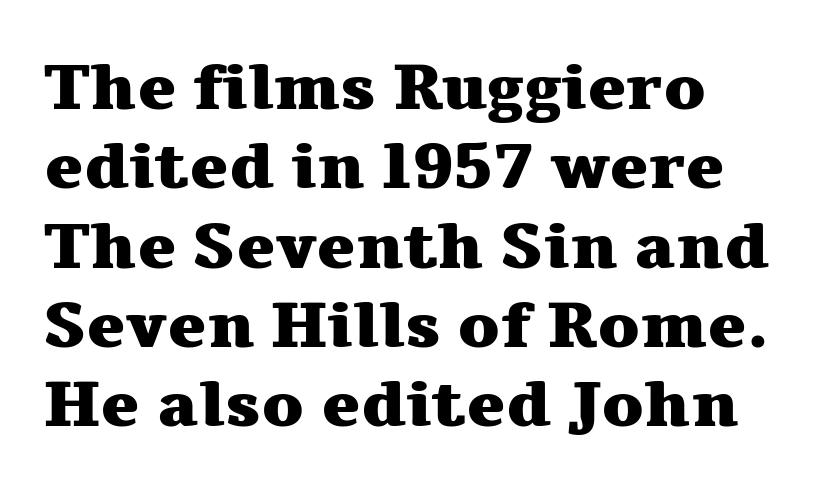
The tracking reads as untouched default to a designer's eye. Little horizontal feet cap the strokes, marking this as serif type. This sample has the flowing, uneven cadence of proportional lettering. No word sits above an underline. The typesetting leans heavy: a genuine bold.
